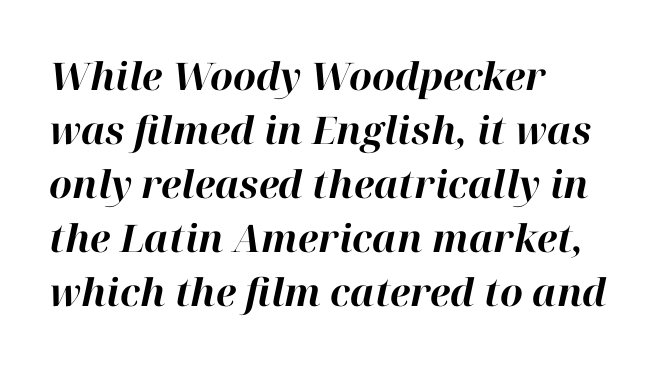
The strip under each line holds only bare page. Notice how thick the strokes are: this is what a full bold looks like. Style check: oblique. Compared with typical body copy, the letter spacing here is the same. Layout note: lines flush left.
